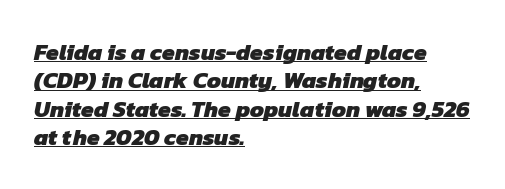
{"bold": "yes", "underline": "yes", "align": "left", "line_spacing_ratio": 1.23, "letter_spacing": "normal", "letter_spacing_em": 0.0, "glyph_px": 23}
